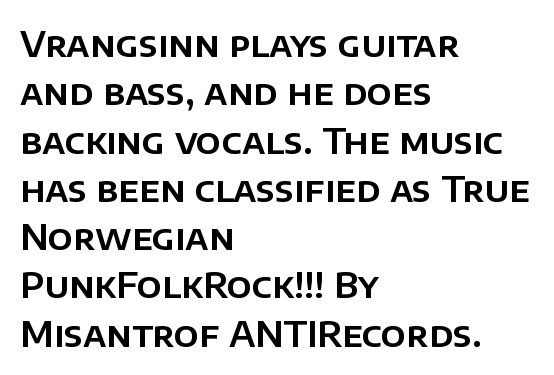
The image shows 35 px sans-serif type, upright; set left-aligned, normal line spacing (1.38x), normal letter spacing, not underlined; low stroke contrast and a large x-height.
